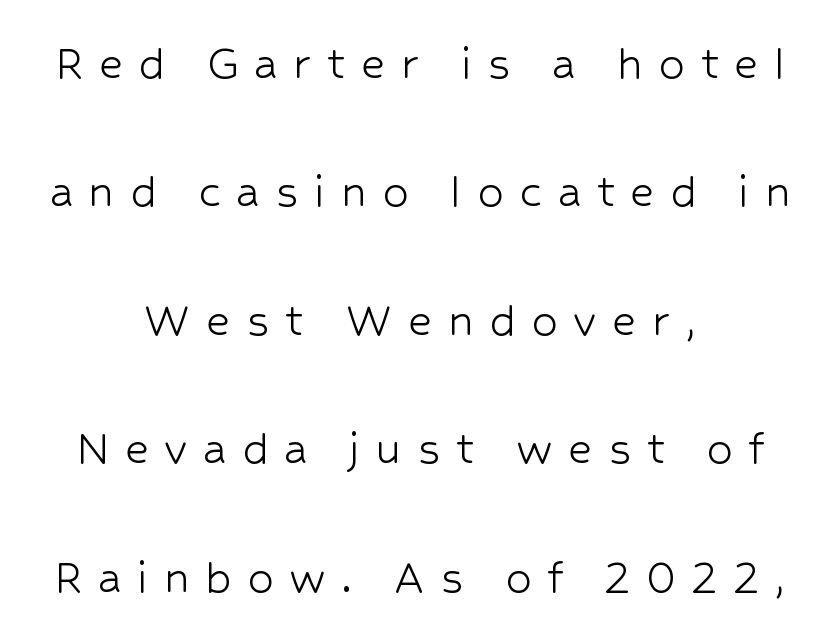
Q: Is the text bold? A: No.
Q: Is the text italic (slanted)? A: No, it is upright.
Q: Is the typeface a serif or a sans-serif typeface? A: Sans-serif.
Q: Is the text underlined? A: No.
Q: How is the paragraph aligned? A: Centered.
Q: Is the spacing between letters normal or unusually wide? A: Unusually wide.
Q: Is the spacing between lines tight, normal or loose? A: Loose.
Q: Width (condensed, normal, or wide)? A: Normal.
Q: Stroke contrast? A: Low.
Q: x-height? A: Medium.
Q: Monospaced? A: No.
